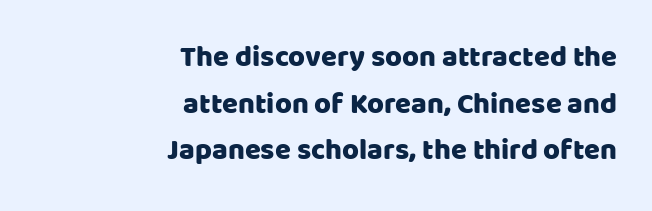
The image shows 29 px sans-serif type, upright; set right-aligned, normal line spacing (1.61x), normal letter spacing, not underlined; low stroke contrast and a large x-height.
